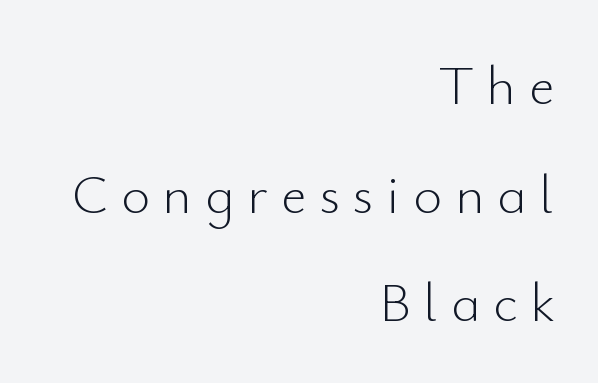
{"serif": "no", "italic": "no", "bold": "no", "weight": "light", "width": "normal", "stroke_contrast": "low", "x_height": "small", "monospaced": "no", "underline": "no", "align": "right", "line_spacing": "loose", "line_spacing_ratio": 1.94, "letter_spacing": "wide", "letter_spacing_em": 0.23, "glyph_px": 56}
